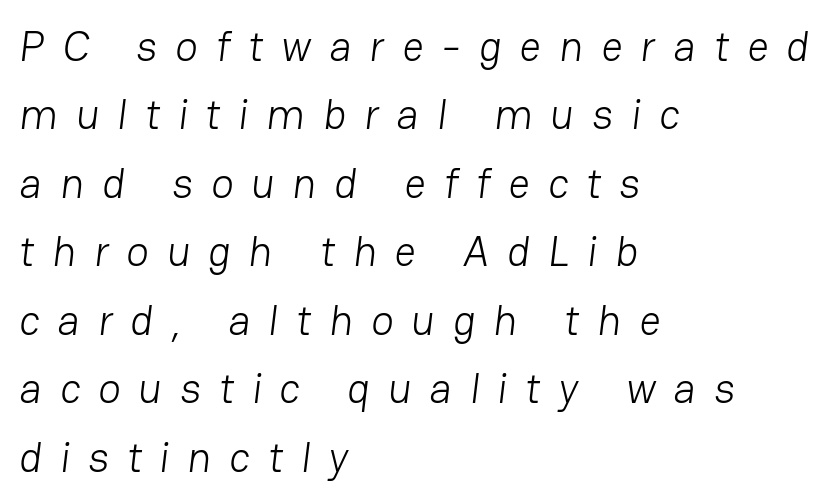
The image shows 42 px light sans-serif type; set left-aligned, normal line spacing (1.63x), unusually wide letter spacing (+0.43 em), not underlined; low stroke contrast and a medium x-height.
